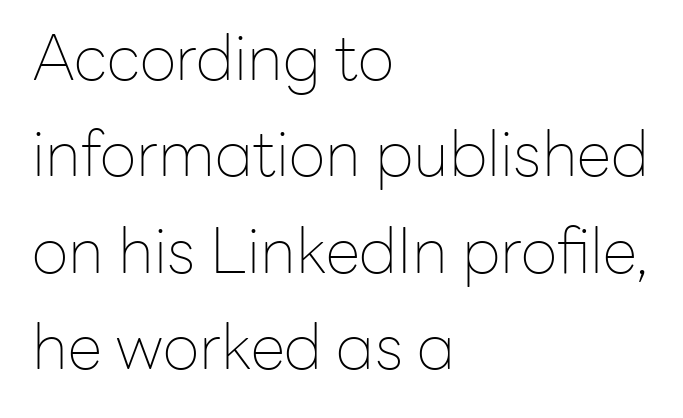
{"serif": "no", "italic": "no", "bold": "no", "weight": "thin", "width": "normal", "stroke_contrast": "low", "x_height": "medium", "monospaced": "no", "underline": "no", "align": "left", "line_spacing": "normal", "line_spacing_ratio": 1.53, "letter_spacing": "normal", "letter_spacing_em": 0.0, "glyph_px": 63}
